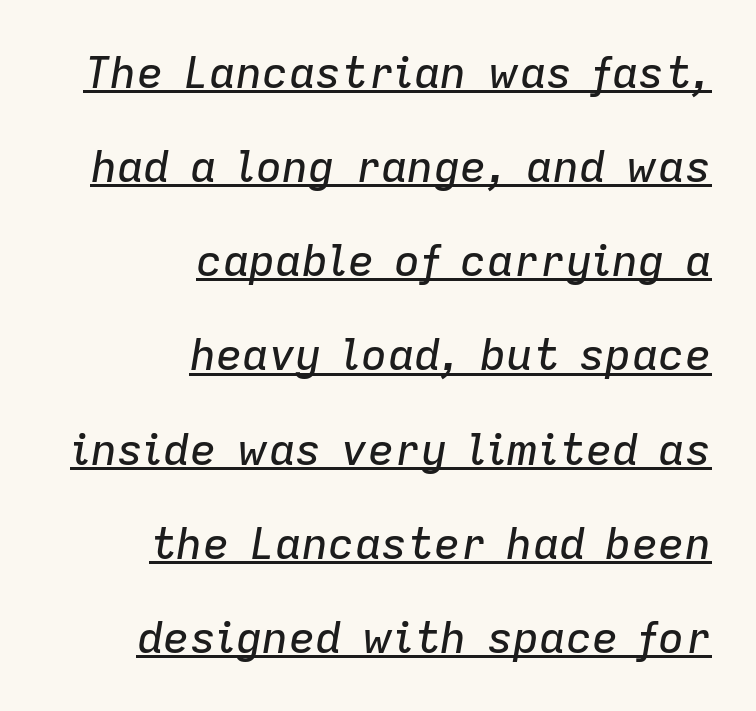
Each new line begins a long way beneath the previous one. The ragged edge is on the left, which tells us the setting is flush right. Style check: oblique. Quick note: underline on.
